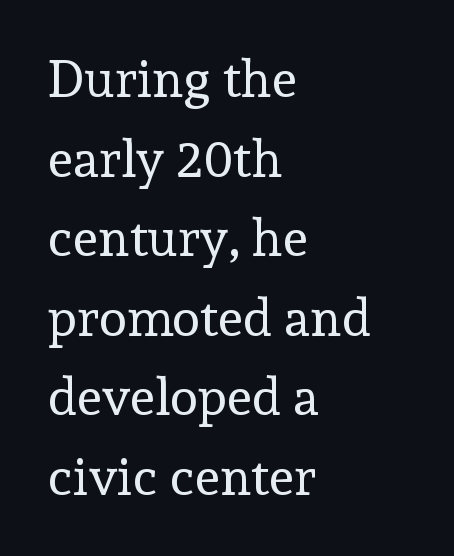
{"serif": "yes", "italic": "no", "bold": "no", "weight": "regular", "width": "normal", "x_height": "medium", "monospaced": "no", "underline": "no", "align": "left", "line_spacing": "normal", "line_spacing_ratio": 1.53, "letter_spacing": "normal", "letter_spacing_em": 0.0, "glyph_px": 52}
